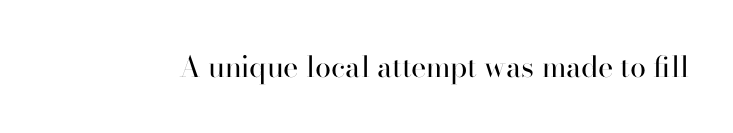
{"serif": "yes", "italic": "no", "bold": "no", "weight": "regular", "width": "normal", "stroke_contrast": "high", "x_height": "small", "monospaced": "no", "underline": "no", "letter_spacing": "normal", "letter_spacing_em": 0.0, "glyph_px": 29}
